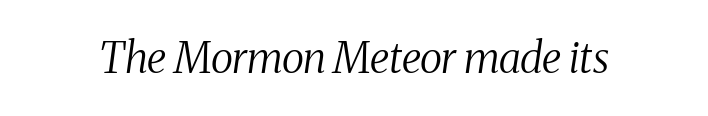
Plain, unruled lines of type. Compared with ordinary roman type, these characters are visibly tilted. Stems and bowls with no extra thickness — not bold. Inter-character spacing is left at the font's built-in metrics. Observe the serifs anchoring each vertical stroke in this sample. Spacing verdict: proportional, widths tailored to each character.
